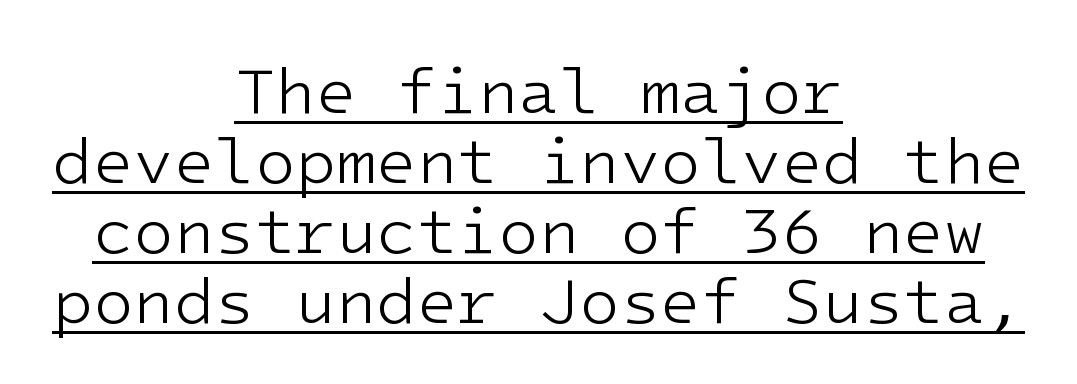
The image shows 66 px light sans-serif type, upright; set centered, tight line spacing (1.06x), normal letter spacing, underlined; low stroke contrast and a medium x-height.
